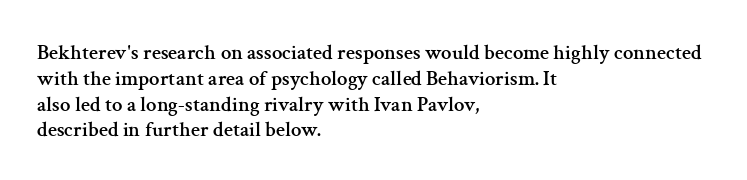
The image shows 21 px text type, upright; set left-aligned, line spacing 1.23x, normal letter spacing, not underlined.
